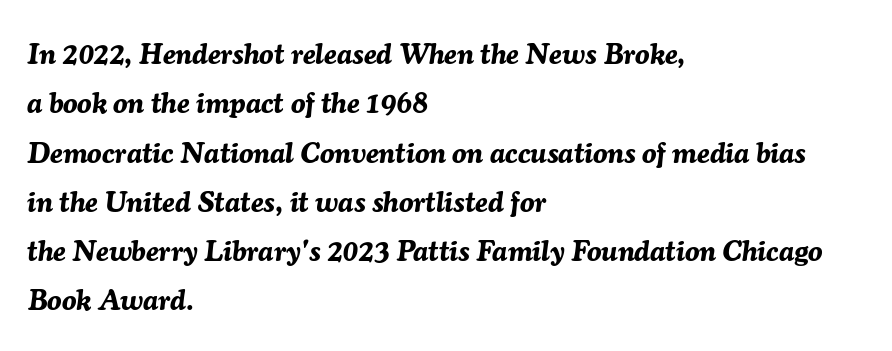
Q: Is the text bold? A: Yes.
Q: Is the text italic (slanted)? A: Yes, it leans right by about 7 degrees.
Q: Is the text underlined? A: No.
Q: How is the paragraph aligned? A: Left-aligned.
Q: Is the spacing between letters normal or unusually wide? A: Normal.
Q: Is the spacing between lines tight, normal or loose? A: Normal.
Q: Width (condensed, normal, or wide)? A: Normal.
Q: Stroke contrast? A: Medium.
Q: x-height? A: Medium.
Q: Monospaced? A: No.
